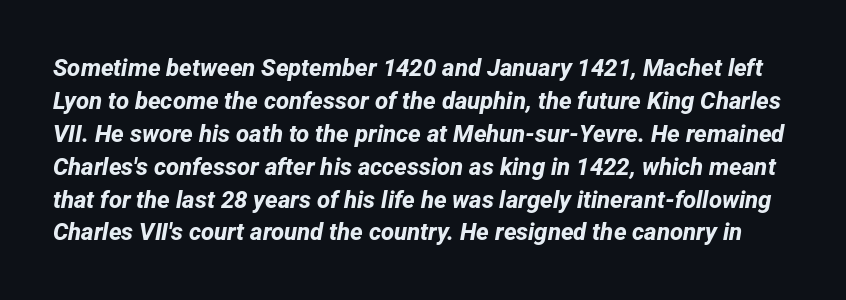
{"bold": "yes", "underline": "no", "line_spacing": "normal", "line_spacing_ratio": 1.37, "letter_spacing": "normal", "letter_spacing_em": 0.0, "glyph_px": 24}
